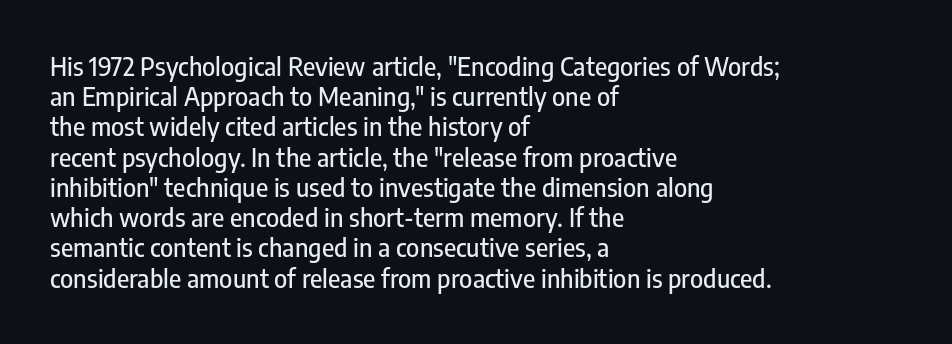
{"italic": "no", "underline": "no", "align": "left", "line_spacing_ratio": 1.21, "letter_spacing": "normal", "letter_spacing_em": 0.0, "glyph_px": 25}
